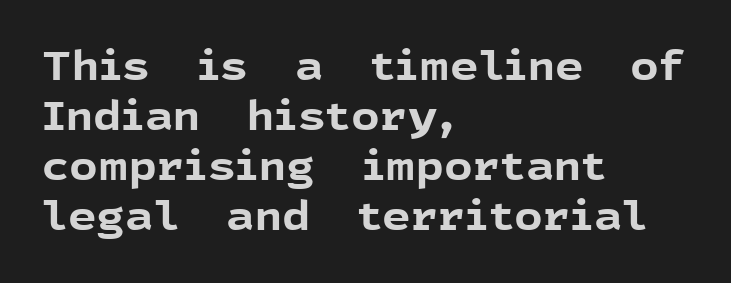
The image shows 40 px bold sans-serif type, upright; set left-aligned, normal line spacing (1.25x), normal letter spacing, not underlined; a medium x-height.
